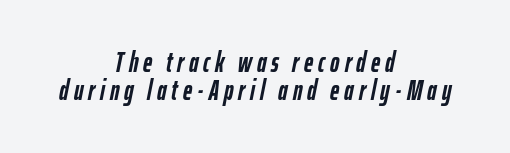
Q: Is the text bold? A: Yes.
Q: Is the text italic (slanted)? A: Yes, it leans right by about 12 degrees.
Q: Is the text underlined? A: No.
Q: How is the paragraph aligned? A: Centered.
Q: Is the spacing between lines tight, normal or loose? A: Tight.
Q: Width (condensed, normal, or wide)? A: Condensed.
Q: Stroke contrast? A: Low.
Q: x-height? A: Medium.
Q: Monospaced? A: No.
